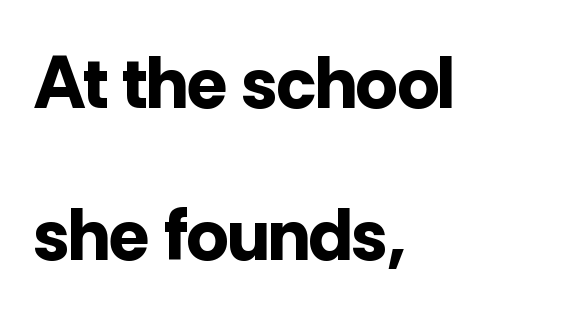
{"serif": "no", "italic": "no", "bold": "yes", "weight": "bold", "width": "normal", "stroke_contrast": "low", "x_height": "medium", "monospaced": "no", "underline": "no", "align": "left", "line_spacing": "loose", "line_spacing_ratio": 2.06, "letter_spacing": "normal", "letter_spacing_em": 0.0, "glyph_px": 74}
